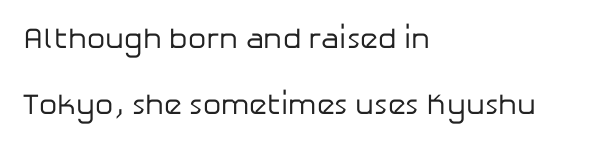
{"serif": "no", "italic": "no", "bold": "no", "weight": "regular", "width": "normal", "stroke_contrast": "low", "x_height": "medium", "monospaced": "no", "underline": "no", "align": "left", "line_spacing": "loose", "line_spacing_ratio": 2.28, "letter_spacing": "normal", "letter_spacing_em": 0.0, "glyph_px": 29}
